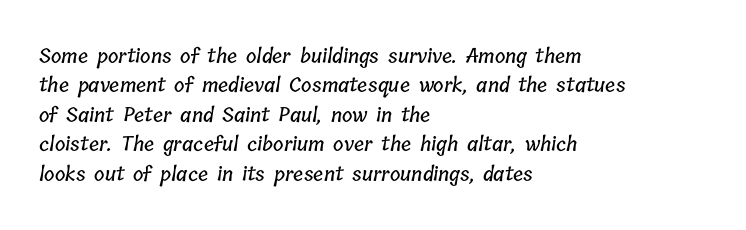
The space directly below the letters is spotless. The leading is moderate, giving the passage an even texture. Layout note: lines flush left. Default kerning and tracking; the words read as compact shapes.
